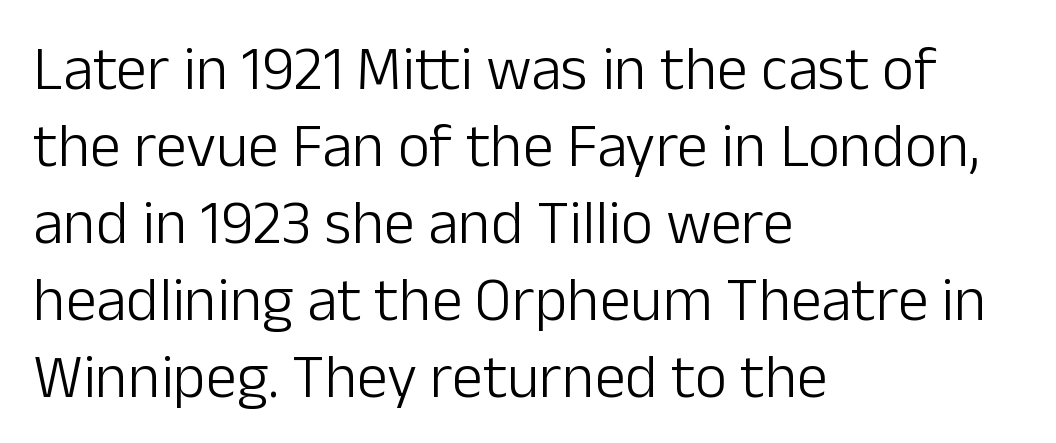
The image shows 62 px light sans-serif type, upright; set left-aligned, line spacing 1.24x, normal letter spacing, not underlined; low stroke contrast and a medium x-height.
